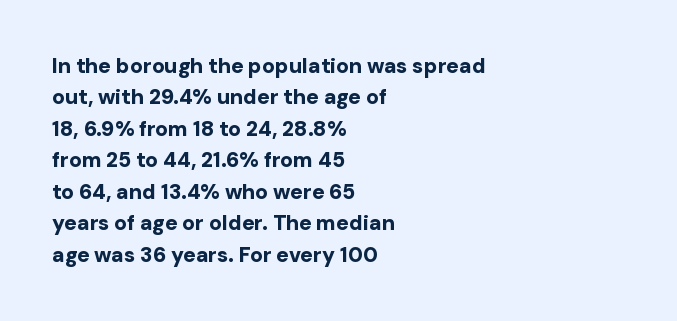
{"italic": "no", "bold": "yes", "underline": "no", "align": "left", "line_spacing": "normal", "line_spacing_ratio": 1.5, "letter_spacing": "normal", "letter_spacing_em": 0.0, "glyph_px": 21}
